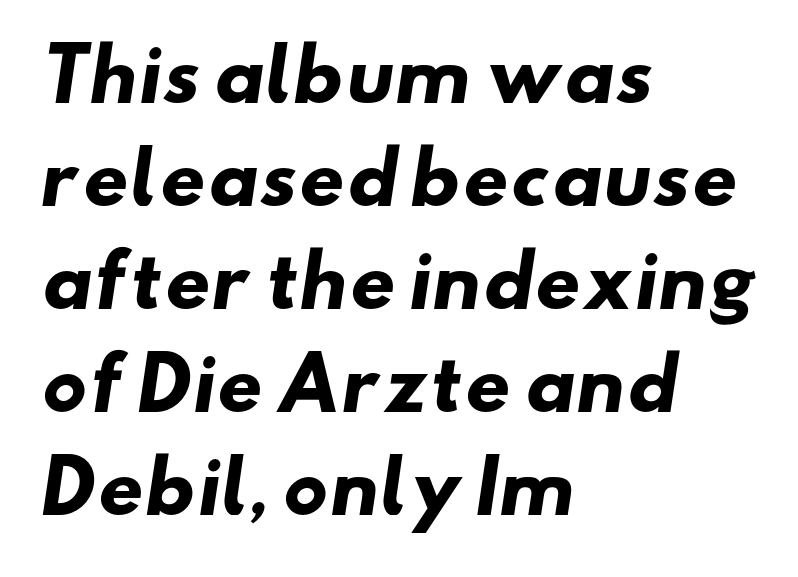
The image shows 71 px heavy, wide sans-serif type; set left-aligned, normal line spacing (1.45x), normal letter spacing, not underlined; low stroke contrast and a small x-height.
